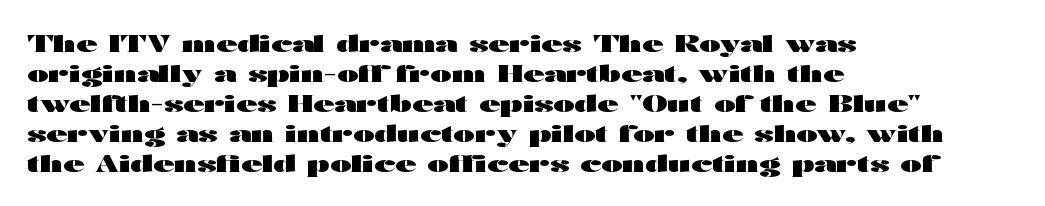
Designer's note — italics off, roman on. Clear beneath every line of the passage. Set as a true bold cut, around the 700 mark. How would I describe the line gaps? Plain and ordinary.
